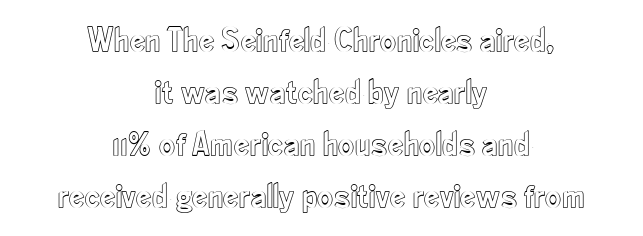
Q: Is the text italic (slanted)? A: No, it is upright.
Q: Is the text underlined? A: No.
Q: How is the paragraph aligned? A: Centered.
Q: Is the spacing between letters normal or unusually wide? A: Normal.
Q: Is the spacing between lines tight, normal or loose? A: Normal.
Q: Width (condensed, normal, or wide)? A: Condensed.
Q: x-height? A: Small.
Q: Monospaced? A: No.
